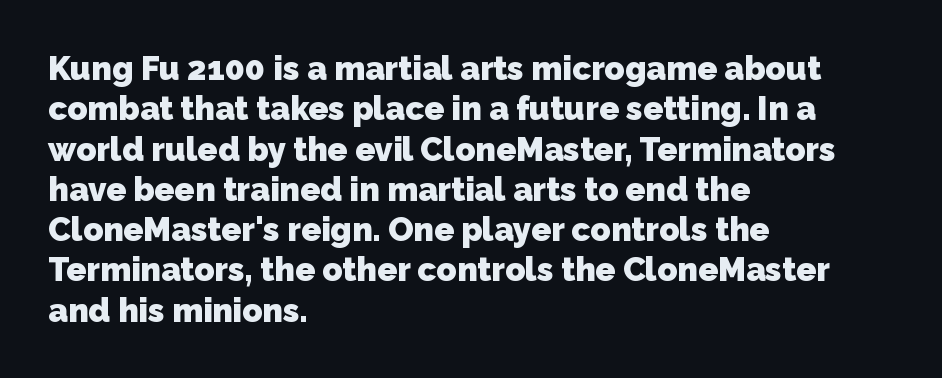
{"serif": "no", "bold": "yes", "weight": "heavy", "width": "normal", "stroke_contrast": "low", "x_height": "medium", "monospaced": "no", "underline": "no", "align": "left", "line_spacing_ratio": 1.22, "letter_spacing": "normal", "letter_spacing_em": 0.0, "glyph_px": 33}
